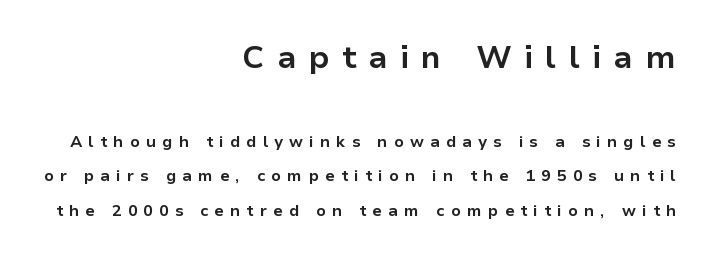
The image shows 32 px bold sans-serif type, upright; set right-aligned, loose line spacing (2.16x), unusually wide letter spacing (+0.38 em), not underlined; the first (top) block is 2.0x larger; low stroke contrast and a medium x-height.
